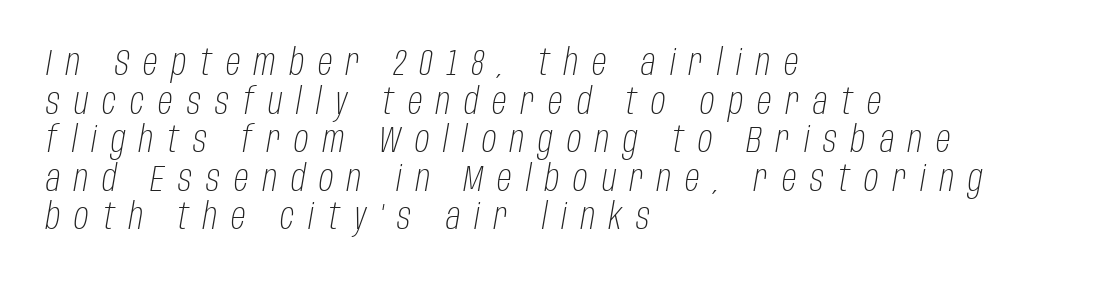
The image shows 36 px light, condensed type, italic (leaning right); set left-aligned, tight line spacing (1.07x), unusually wide letter spacing (+0.39 em), not underlined; low stroke contrast and a large x-height.
